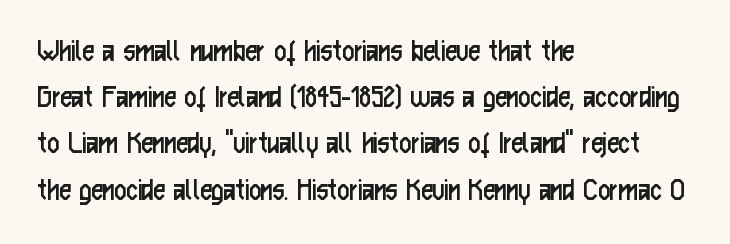
{"serif": "no", "italic": "no", "bold": "no", "weight": "regular", "width": "condensed", "stroke_contrast": "low", "x_height": "medium", "monospaced": "no", "underline": "no", "align": "left", "line_spacing": "normal", "line_spacing_ratio": 1.4, "letter_spacing": "normal", "letter_spacing_em": 0.0, "glyph_px": 33}
